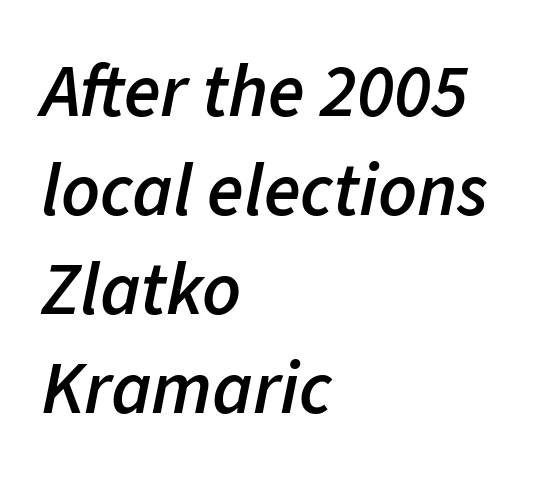
The image shows 75 px semibold type, italic (leaning right); set left-aligned, normal line spacing (1.32x), normal letter spacing, not underlined; low stroke contrast and a medium x-height.
